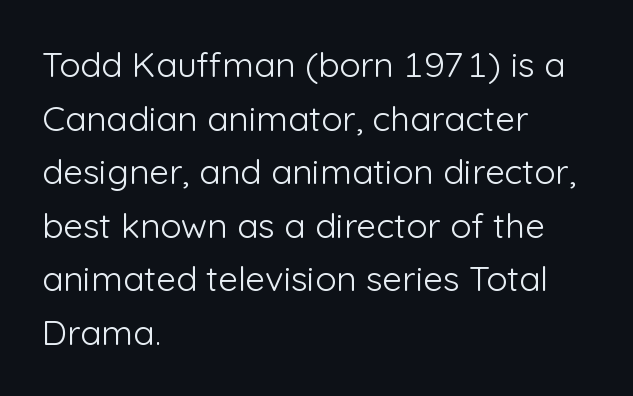
The image shows 35 px light sans-serif type, upright; set left-aligned, normal line spacing (1.53x), normal letter spacing, not underlined; low stroke contrast and a medium x-height.
